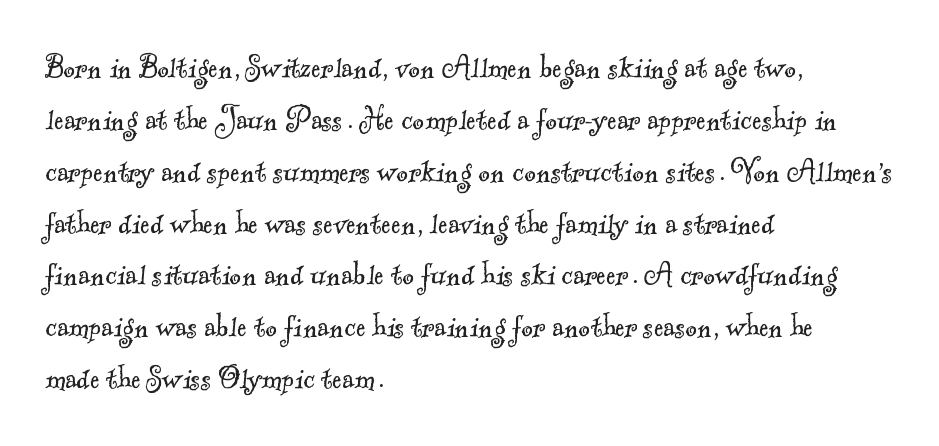
{"serif": "yes", "bold": "no", "weight": "light", "width": "normal", "x_height": "small", "monospaced": "no", "underline": "no", "align": "left", "line_spacing": "normal", "line_spacing_ratio": 1.44, "letter_spacing": "normal", "letter_spacing_em": 0.0, "glyph_px": 36}
